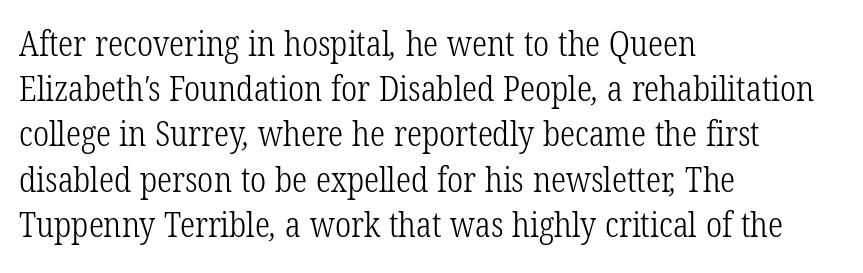
The typesetter chose a ragged-right arrangement here. In terms of leading, this rendering sits right in the middle. Short note: letters normally spaced. Glance below the letters and you will spot only blank space. The passage shown is not bold in any degree.
